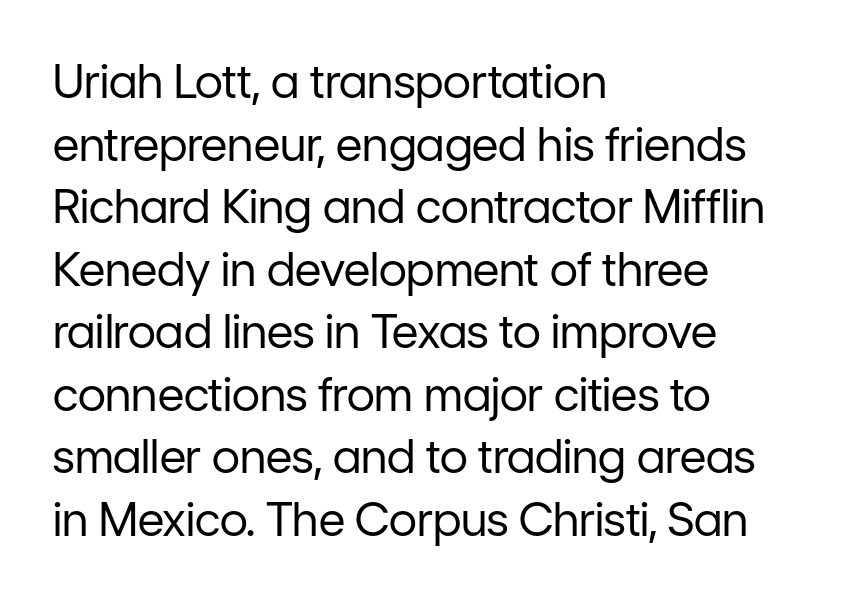
{"serif": "no", "italic": "no", "bold": "no", "weight": "regular", "width": "normal", "stroke_contrast": "low", "x_height": "medium", "monospaced": "no", "underline": "no", "align": "left", "line_spacing": "normal", "line_spacing_ratio": 1.36, "letter_spacing": "normal", "letter_spacing_em": 0.0, "glyph_px": 46}
